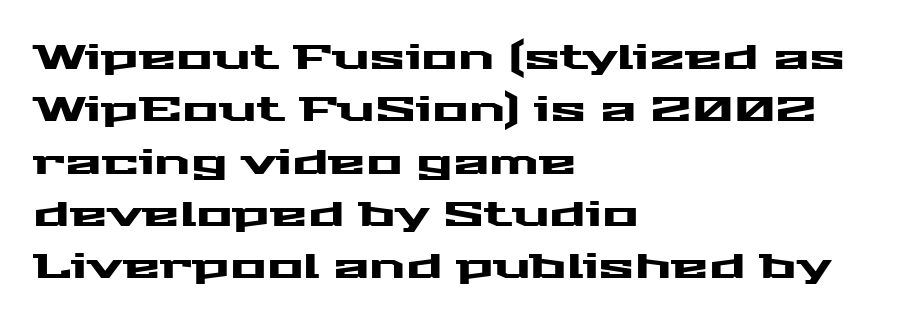
Q: Is the text italic (slanted)? A: No, it is upright.
Q: Is the typeface a serif or a sans-serif typeface? A: Sans-serif.
Q: Is the text underlined? A: No.
Q: How is the paragraph aligned? A: Left-aligned.
Q: Is the spacing between letters normal or unusually wide? A: Normal.
Q: Is the spacing between lines tight, normal or loose? A: Normal.
Q: Width (condensed, normal, or wide)? A: Wide.
Q: Stroke contrast? A: Medium.
Q: x-height? A: Medium.
Q: Monospaced? A: No.
